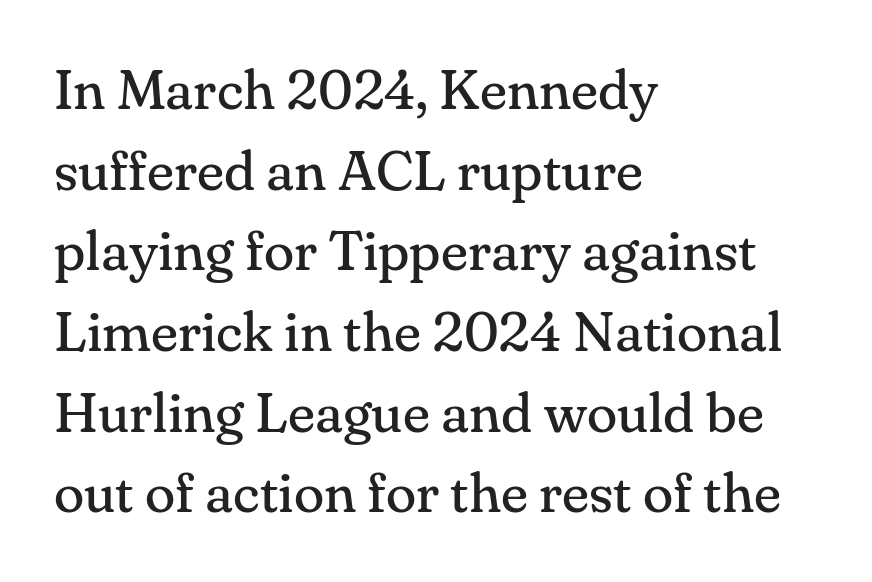
{"serif": "yes", "italic": "no", "bold": "no", "weight": "regular", "width": "normal", "stroke_contrast": "medium", "x_height": "small", "monospaced": "no", "underline": "no", "align": "left", "line_spacing": "normal", "line_spacing_ratio": 1.44, "letter_spacing": "normal", "letter_spacing_em": 0.0, "glyph_px": 56}
